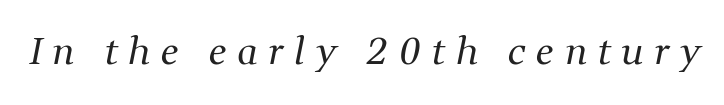
{"serif": "yes", "italic": "yes", "lean": "right", "slant_degrees": 11, "bold": "no", "weight": "regular", "width": "normal", "stroke_contrast": "medium", "x_height": "medium", "monospaced": "no", "underline": "no", "letter_spacing": "wide", "letter_spacing_em": 0.29, "glyph_px": 37}
